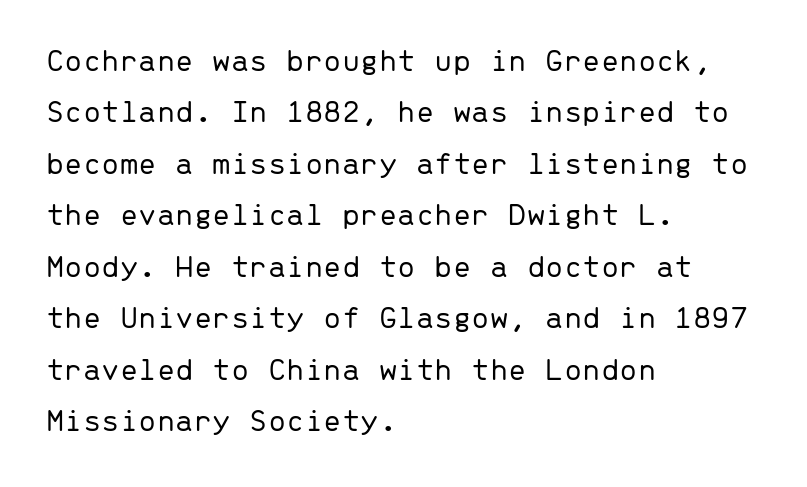
Lines of text with bare space underneath. Letters have the restrained weight of plain body copy at most. Is this a fixed-width face? Yes — each glyph sits in an identical cell. Vertical spacing — default.
